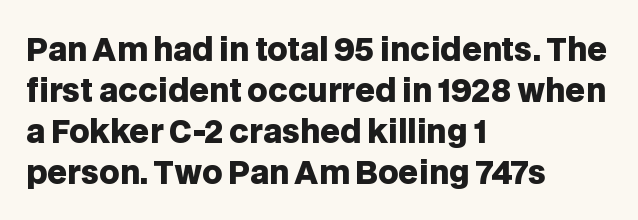
The image shows 31 px heavy sans-serif type, upright; set left-aligned, normal line spacing (1.32x), normal letter spacing, not underlined; low stroke contrast and a large x-height.
